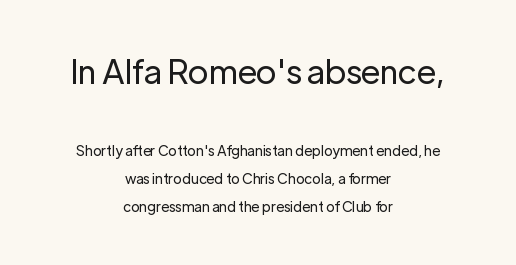
Q: Is the text bold? A: No.
Q: Is the text italic (slanted)? A: No, it is upright.
Q: Is the typeface a serif or a sans-serif typeface? A: Sans-serif.
Q: Is the text underlined? A: No.
Q: How is the paragraph aligned? A: Centered.
Q: Is the spacing between letters normal or unusually wide? A: Normal.
Q: Is the spacing between lines tight, normal or loose? A: Loose.
Q: Which block of text is set in a larger size, the first (top) or the second (bottom)? A: The first (top) one.
Q: Width (condensed, normal, or wide)? A: Normal.
Q: Stroke contrast? A: Low.
Q: x-height? A: Medium.
Q: Monospaced? A: No.
